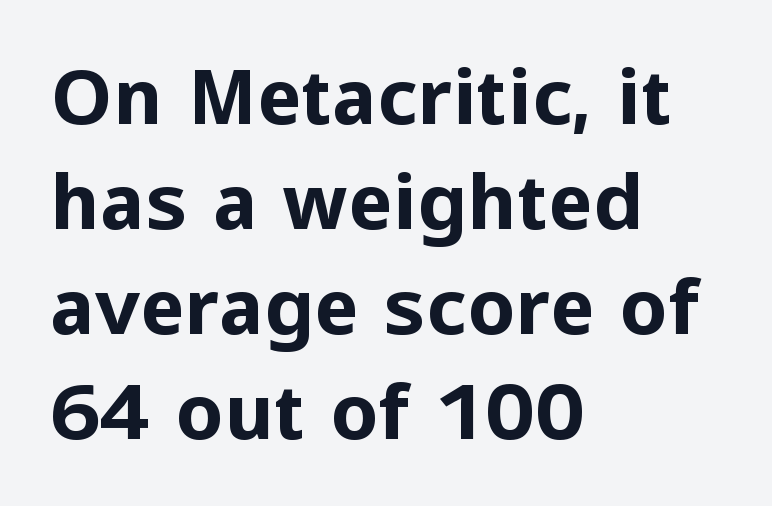
Honestly, there is no underline to notice here at all. Look at the tracking — it's just the regular setting, nothing added. The lines in this sample share a left origin and differ only in where they stop. Set as a true bold cut, around the 700 mark. Every character sits straight up, as roman type does.
